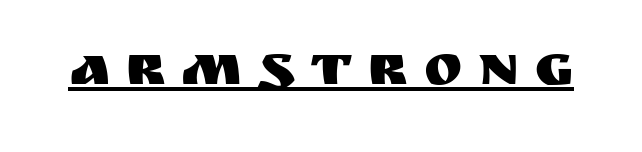
Q: Is the text italic (slanted)? A: No, it is upright.
Q: Is the typeface a serif or a sans-serif typeface? A: Sans-serif.
Q: Is the text underlined? A: Yes.
Q: Is the spacing between letters normal or unusually wide? A: Unusually wide.
Q: Width (condensed, normal, or wide)? A: Normal.
Q: Stroke contrast? A: Medium.
Q: x-height? A: Large.
Q: Monospaced? A: No.
